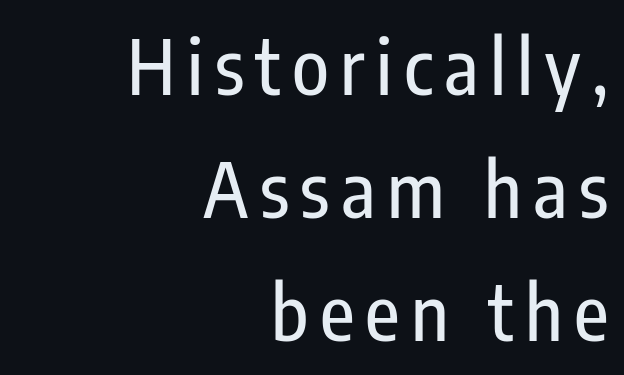
Q: Is the text italic (slanted)? A: No, it is upright.
Q: Is the typeface a serif or a sans-serif typeface? A: Sans-serif.
Q: Is the text underlined? A: No.
Q: How is the paragraph aligned? A: Right-aligned.
Q: Is the spacing between lines tight, normal or loose? A: Normal.
Q: Width (condensed, normal, or wide)? A: Condensed.
Q: Stroke contrast? A: Low.
Q: x-height? A: Medium.
Q: Monospaced? A: No.
